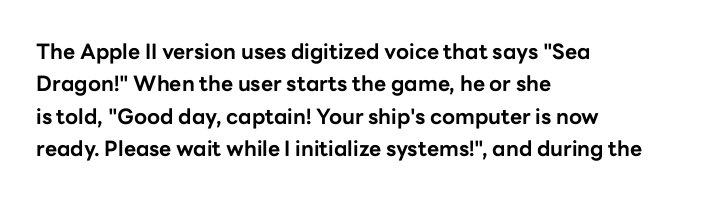
The image shows 21 px bold type, upright; set left-aligned, normal line spacing (1.54x), normal letter spacing, not underlined.
